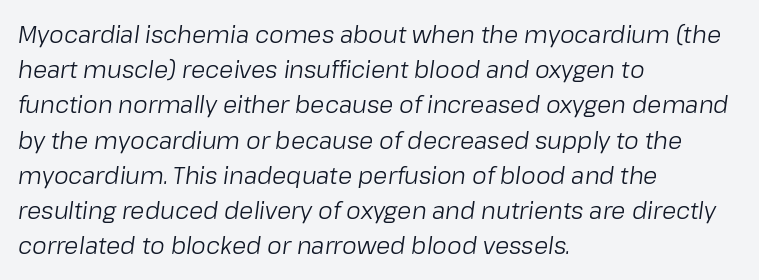
{"italic": "yes", "lean": "right", "slant_degrees": 8, "bold": "no", "underline": "no", "align": "left", "line_spacing": "normal", "line_spacing_ratio": 1.53, "letter_spacing": "normal", "letter_spacing_em": 0.0, "glyph_px": 23}
